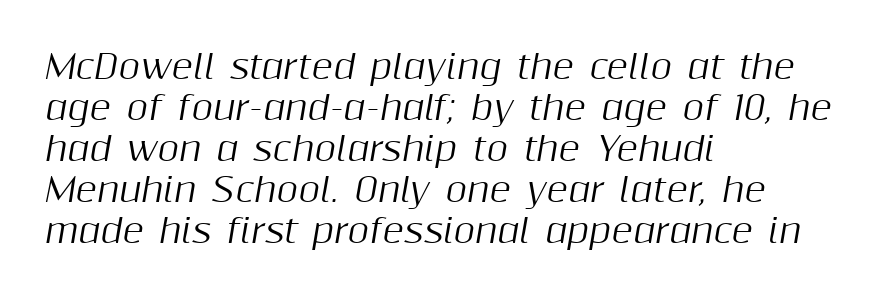
{"italic": "yes", "lean": "right", "slant_degrees": 10, "width": "normal", "stroke_contrast": "medium", "x_height": "medium", "monospaced": "no", "underline": "no", "align": "left", "line_spacing_ratio": 1.24, "letter_spacing": "normal", "letter_spacing_em": 0.0, "glyph_px": 33}
